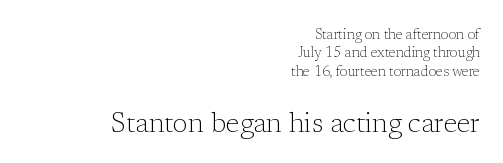
{"serif": "yes", "italic": "no", "bold": "no", "weight": "light", "width": "normal", "stroke_contrast": "low", "x_height": "medium", "monospaced": "no", "underline": "no", "align": "right", "line_spacing": "normal", "line_spacing_ratio": 1.32, "letter_spacing": "normal", "letter_spacing_em": 0.0, "larger_block": "second", "size_ratio": 2.0, "glyph_px": 28}
